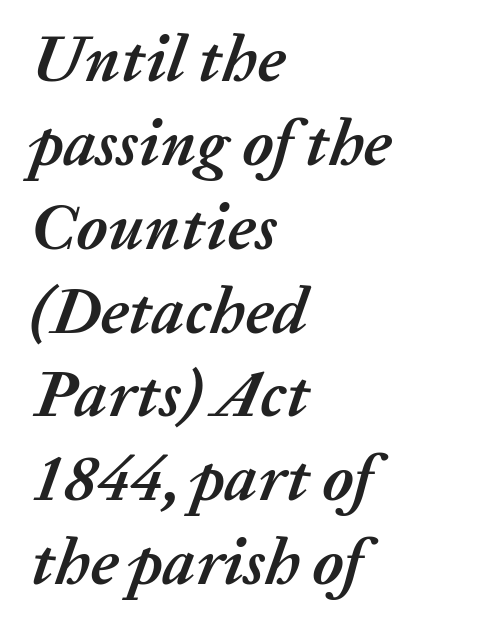
Proportional: the letters do not fall into vertical columns. You'd pick this weight for a headline — it's a proper bold. Each new line begins a customary step beneath the previous one. The strip under each line holds only bare page. It's the slanting kind of type. The paragraph shown leans on its left margin.
